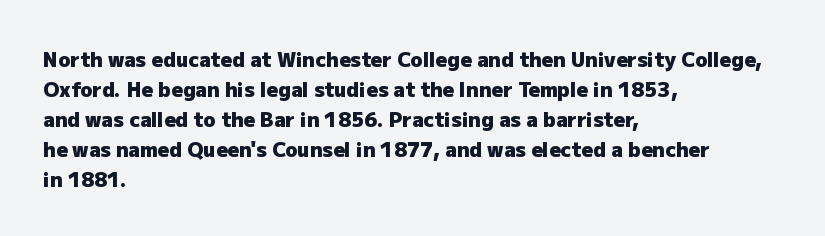
Q: Is the text bold? A: Yes.
Q: Is the text italic (slanted)? A: No, it is upright.
Q: Is the text underlined? A: No.
Q: How is the paragraph aligned? A: Left-aligned.
Q: Is the spacing between letters normal or unusually wide? A: Normal.
Q: Is the spacing between lines tight, normal or loose? A: Normal.
